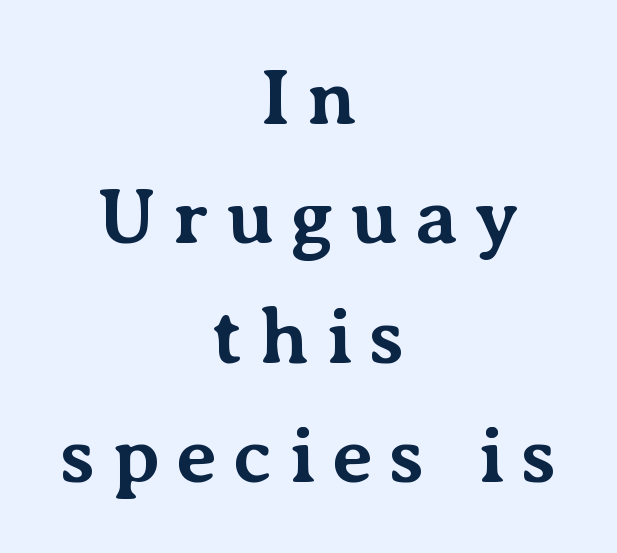
Tall strokes in this sample are plumb rather than angled. Do the characters align in a grid? No, the font is proportional. Descenders are the only things crossing below the line. The passage shown has open, widely tracked lettering throughout.
